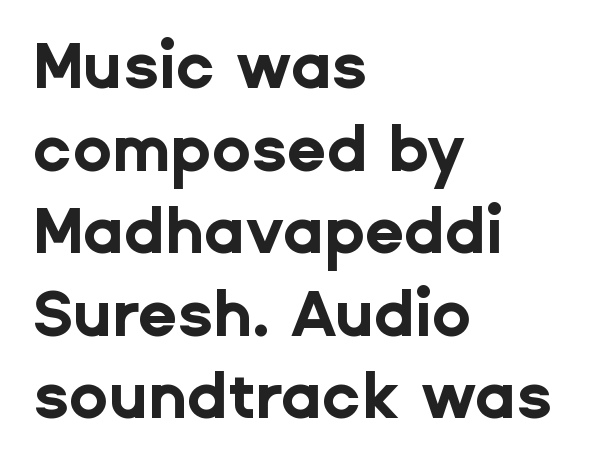
The image shows 64 px bold sans-serif type, upright; set left-aligned, normal line spacing (1.29x), normal letter spacing, not underlined; low stroke contrast and a medium x-height.
